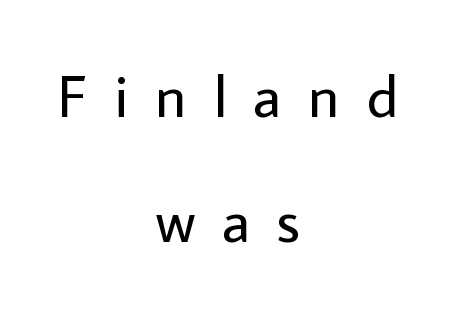
The image shows 60 px regular-weight sans-serif type, upright; set centered, loose line spacing (2.08x), unusually wide letter spacing (+0.44 em), not underlined; low stroke contrast and a medium x-height.
